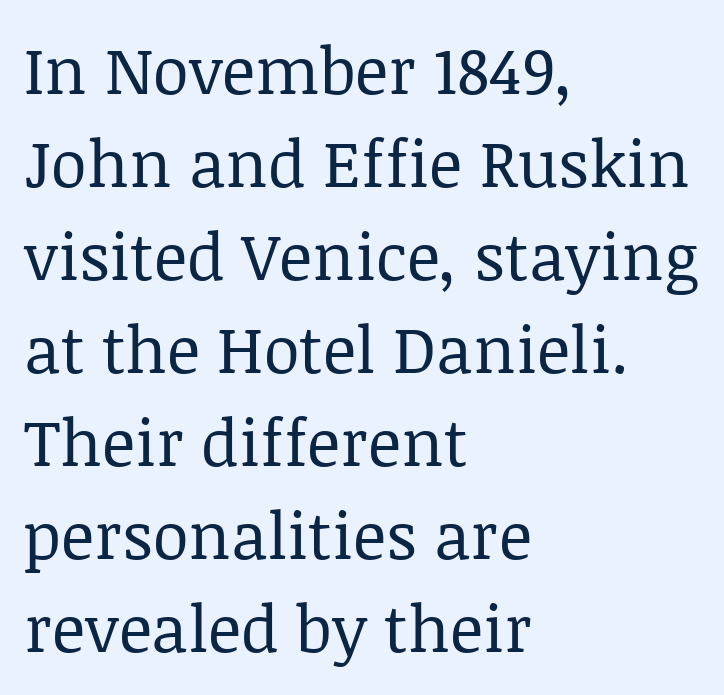
Q: Is the text bold? A: No.
Q: Is the text italic (slanted)? A: No, it is upright.
Q: Is the typeface a serif or a sans-serif typeface? A: Serif.
Q: Is the text underlined? A: No.
Q: How is the paragraph aligned? A: Left-aligned.
Q: Is the spacing between letters normal or unusually wide? A: Normal.
Q: Is the spacing between lines tight, normal or loose? A: Normal.
Q: Width (condensed, normal, or wide)? A: Normal.
Q: Stroke contrast? A: Low.
Q: x-height? A: Large.
Q: Monospaced? A: No.
